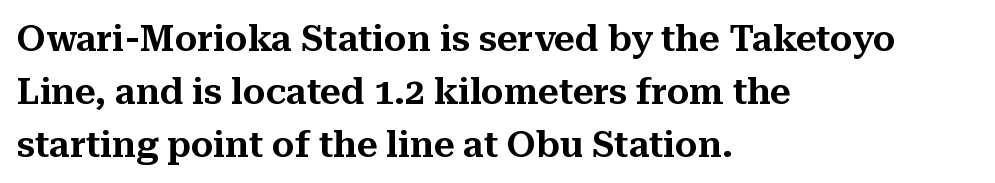
The image shows 36 px serif type, upright; set left-aligned, normal line spacing (1.47x), normal letter spacing, not underlined; medium stroke contrast and a medium x-height.
